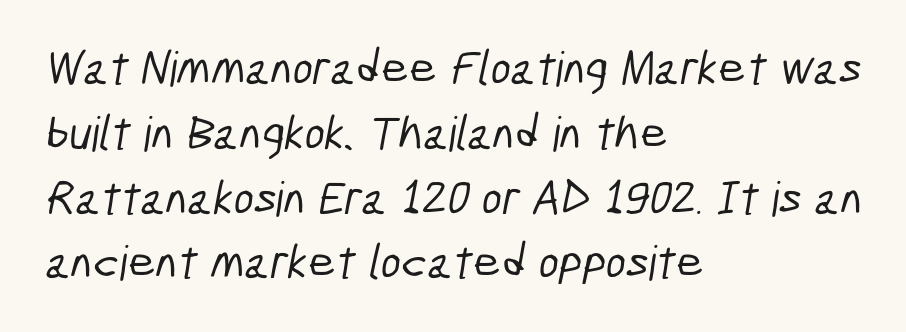
Q: Is the typeface a serif or a sans-serif typeface? A: Sans-serif.
Q: Is the text underlined? A: No.
Q: How is the paragraph aligned? A: Left-aligned.
Q: Is the spacing between letters normal or unusually wide? A: Normal.
Q: Is the spacing between lines tight, normal or loose? A: Normal.
Q: Width (condensed, normal, or wide)? A: Condensed.
Q: Stroke contrast? A: Low.
Q: x-height? A: Medium.
Q: Monospaced? A: No.
